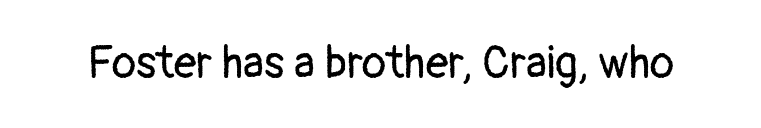
Look at the tracking — it's just the regular setting, nothing added. To sum up the face: it is a sans, with no serifs. Varying glyph widths throughout — classic text-font behaviour. Weight class: somewhere from thin through regular. Lines of text with bare space underneath.
